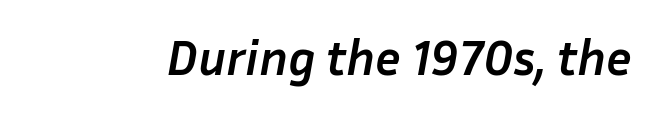
{"italic": "yes", "lean": "right", "slant_degrees": 10, "bold": "yes", "weight": "semibold", "width": "normal", "stroke_contrast": "low", "x_height": "medium", "monospaced": "no", "underline": "no", "letter_spacing": "normal", "letter_spacing_em": 0.0, "glyph_px": 50}
